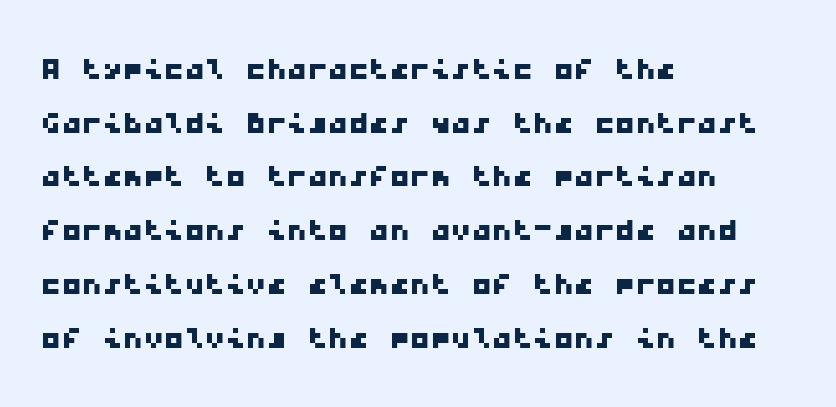
Honestly, there is no underline to notice here at all. This block has exactly the height ordinary leading produces. The passage shown is typed in a monospace face where columns stay perfectly aligned. Are there feet on the stems? There aren't — it's a sans. Honestly, the letter spacing is just normal — you wouldn't notice it. Compared with a centered layout, this one pins lines to the left instead.
